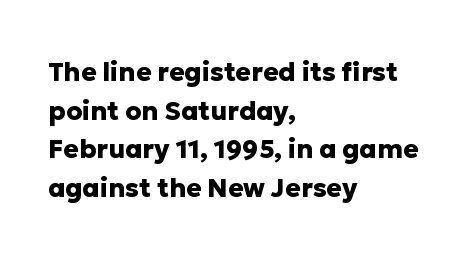
Leading: standard. Glyph-to-glyph distance matches everyday printed text. The face used here has the dense, thick strokes of a bold. These lines stack with their left ends in a neat column.
